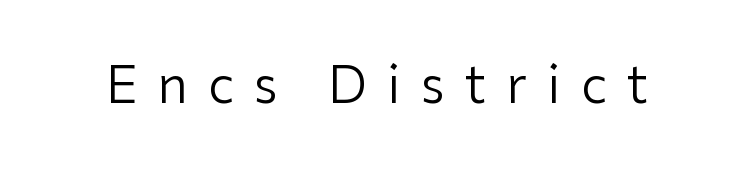
The image shows 51 px regular-weight sans-serif type, upright; set unusually wide letter spacing (+0.39 em), not underlined; low stroke contrast and a medium x-height.
